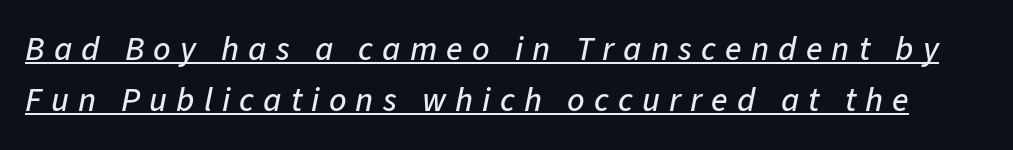
The image shows 34 px text type, italic (leaning right); set normal line spacing (1.5x), unusually wide letter spacing (+0.27 em), underlined; low stroke contrast and a medium x-height.
